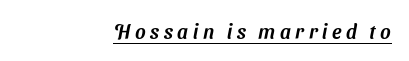
Q: Is the text underlined? A: Yes.
Q: How is the paragraph aligned? A: Right-aligned.
Q: Is the spacing between letters normal or unusually wide? A: Unusually wide.
